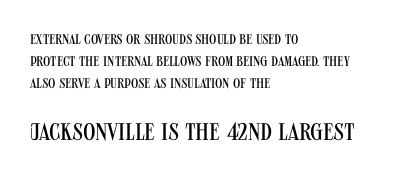
Q: Is the text bold? A: No.
Q: Is the text italic (slanted)? A: No, it is upright.
Q: Is the text underlined? A: No.
Q: How is the paragraph aligned? A: Left-aligned.
Q: Is the spacing between letters normal or unusually wide? A: Normal.
Q: Is the spacing between lines tight, normal or loose? A: Normal.
Q: Which block of text is set in a larger size, the first (top) or the second (bottom)? A: The second (bottom) one.
